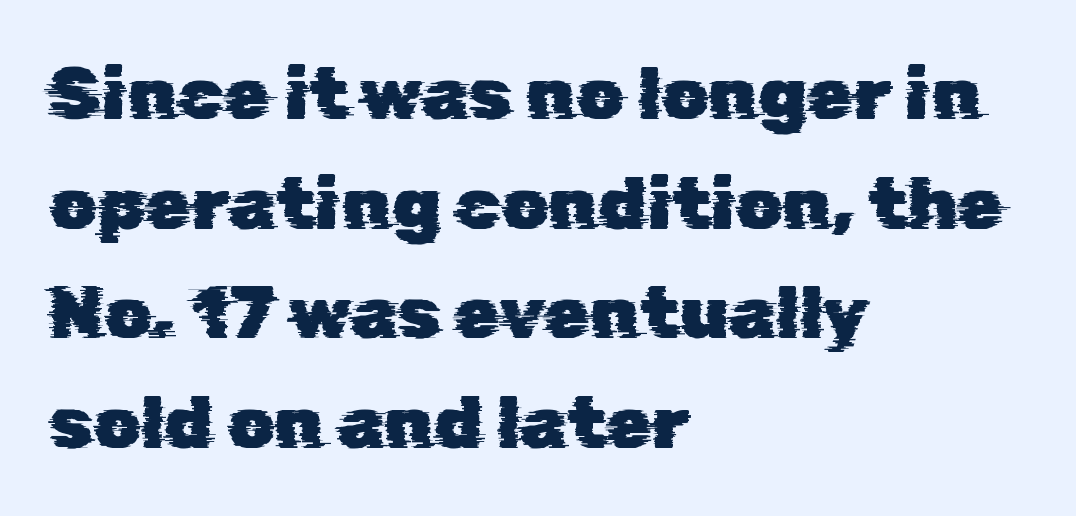
Q: Is the typeface a serif or a sans-serif typeface? A: Sans-serif.
Q: Is the text underlined? A: No.
Q: How is the paragraph aligned? A: Left-aligned.
Q: Is the spacing between letters normal or unusually wide? A: Normal.
Q: Is the spacing between lines tight, normal or loose? A: Normal.
Q: Width (condensed, normal, or wide)? A: Normal.
Q: Stroke contrast? A: Low.
Q: x-height? A: Medium.
Q: Monospaced? A: No.
